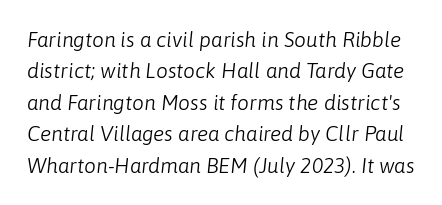
This block has exactly the height ordinary leading produces. Words appear dense and cohesive because spacing is normal. The words here are not underlined. Weight: not bold — regular or lighter. The typography opts for an oblique posture over an upright one.
